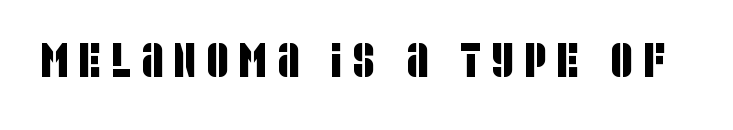
{"serif": "no", "width": "condensed", "stroke_contrast": "low", "x_height": "large", "monospaced": "no", "underline": "no", "letter_spacing": "wide", "letter_spacing_em": 0.22, "glyph_px": 48}
